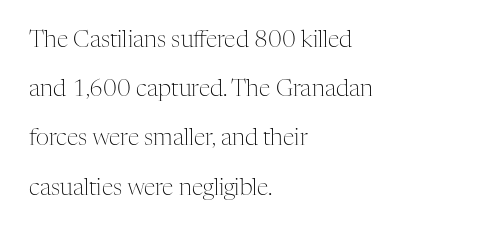
No word sits above an underline. No heavy texture on the line: the type isn't bold. These lines stack with their left ends in a neat column. If you drew a line through each stem, it would be perfectly vertical. Vertically, the passage feels expansive, rows floating well apart. There is no visible air inserted between adjacent glyphs.
